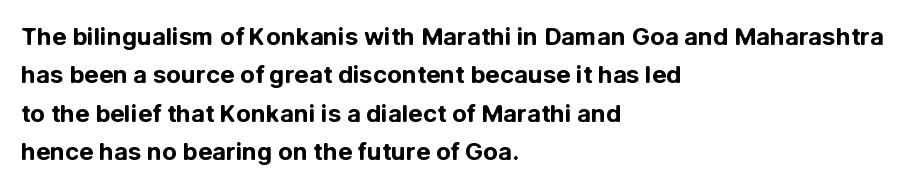
Check the space under the baseline: it is left empty. A classic flush-left, rag-right setting is used for this passage. These lines sit exactly where default settings would place them. Students, note that the glyphs here touch the page at normal intervals. The type sits square on the baseline with zero lean.
